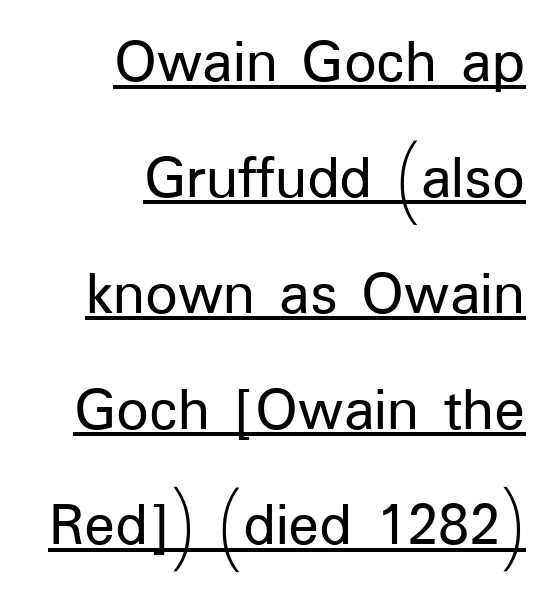
Q: Is the text italic (slanted)? A: No, it is upright.
Q: Is the typeface a serif or a sans-serif typeface? A: Sans-serif.
Q: Is the text underlined? A: Yes.
Q: How is the paragraph aligned? A: Right-aligned.
Q: Is the spacing between letters normal or unusually wide? A: Normal.
Q: Width (condensed, normal, or wide)? A: Normal.
Q: Stroke contrast? A: Low.
Q: x-height? A: Medium.
Q: Monospaced? A: No.
